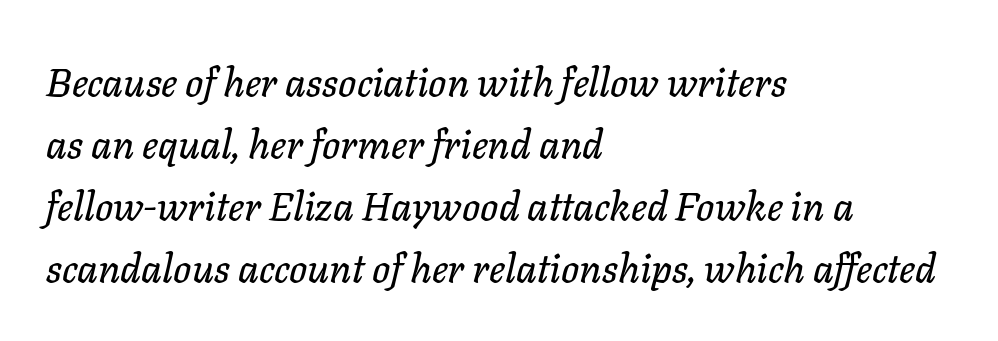
{"italic": "yes", "lean": "right", "slant_degrees": 11, "width": "normal", "stroke_contrast": "low", "x_height": "medium", "monospaced": "no", "underline": "no", "align": "left", "line_spacing": "normal", "line_spacing_ratio": 1.55, "letter_spacing": "normal", "letter_spacing_em": 0.0, "glyph_px": 40}
